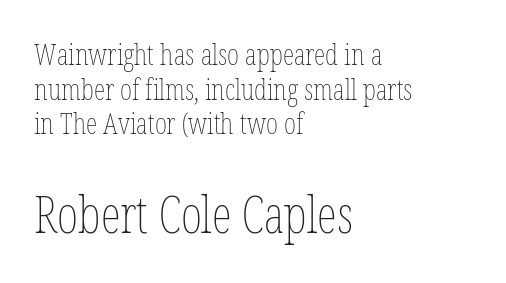
The image shows 51 px thin, condensed type, upright; set left-aligned, line spacing 1.19x, normal letter spacing, not underlined; the second (bottom) block is 1.76x larger; low stroke contrast and a medium x-height.
